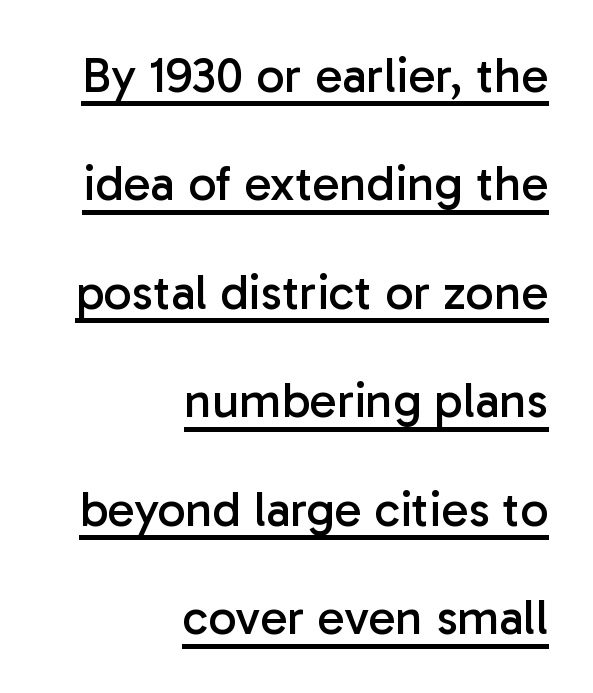
{"serif": "no", "italic": "no", "bold": "no", "weight": "regular", "width": "normal", "stroke_contrast": "low", "x_height": "medium", "monospaced": "no", "underline": "yes", "align": "right", "line_spacing": "loose", "line_spacing_ratio": 2.17, "letter_spacing": "normal", "letter_spacing_em": 0.0, "glyph_px": 50}
